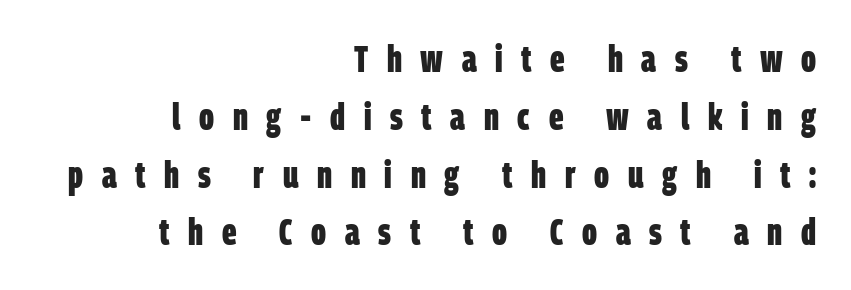
In terms of leading, this rendering sits right in the middle. This sample uses expanded letter spacing, leaving extra air between glyphs. Is this a fixed-width face? No — the glyphs have proportional, varying widths. The passage shown is not underscored anywhere. The sample has been set heavy, in full bold. The setting favours the right margin, as signatures and pull-quotes sometimes do.
